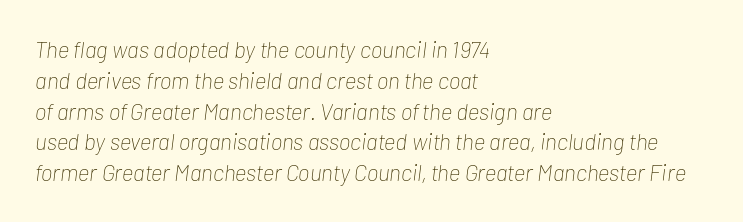
The image shows 23 px text type, italic (leaning right); set left-aligned, normal line spacing (1.34x), normal letter spacing, not underlined.
